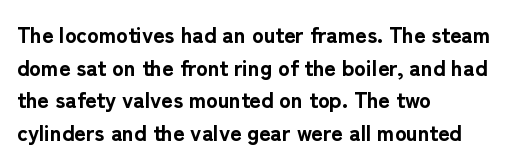
The image shows 22 px bold type, upright; set left-aligned, normal line spacing (1.48x), normal letter spacing, not underlined.
